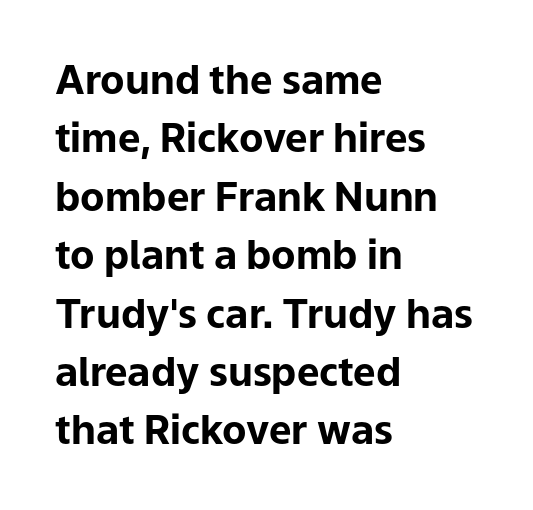
{"serif": "no", "italic": "no", "bold": "yes", "weight": "bold", "width": "normal", "stroke_contrast": "low", "x_height": "medium", "monospaced": "no", "underline": "no", "align": "left", "line_spacing": "normal", "line_spacing_ratio": 1.46, "letter_spacing": "normal", "letter_spacing_em": 0.0, "glyph_px": 40}
